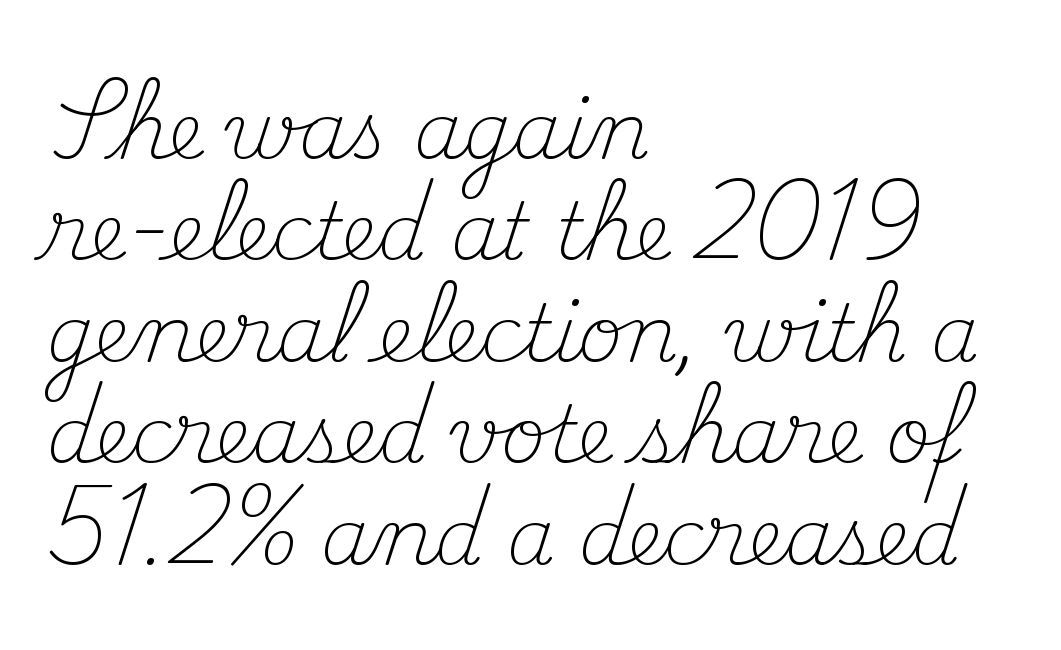
The image shows 78 px light serif type; set left-aligned, normal line spacing (1.3x), normal letter spacing, not underlined; medium stroke contrast and a small x-height.
